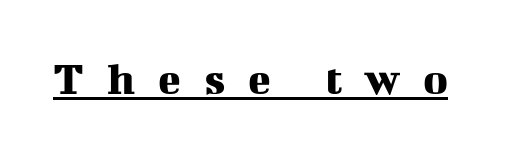
Q: Is the text italic (slanted)? A: No, it is upright.
Q: Is the typeface a serif or a sans-serif typeface? A: Serif.
Q: Is the text underlined? A: Yes.
Q: Is the spacing between letters normal or unusually wide? A: Unusually wide.
Q: Width (condensed, normal, or wide)? A: Normal.
Q: Stroke contrast? A: Medium.
Q: x-height? A: Medium.
Q: Monospaced? A: No.
